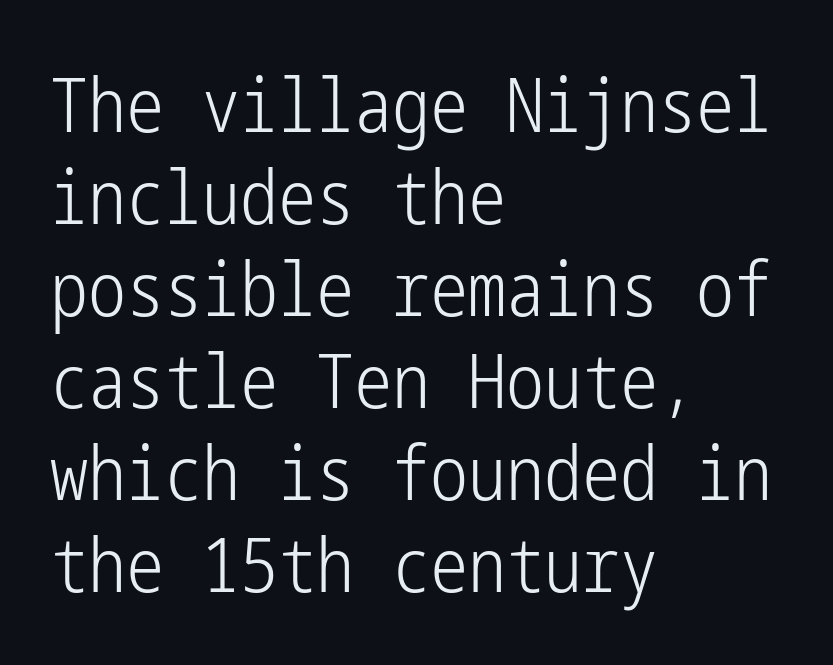
The passage shown is not underscored anywhere. Examine the stroke ends and you'll find no serifs. The rag falls on the right side of this text block. These lines were composed using upright roman letters. Between one letter and the next there's only the usual sliver of space.
